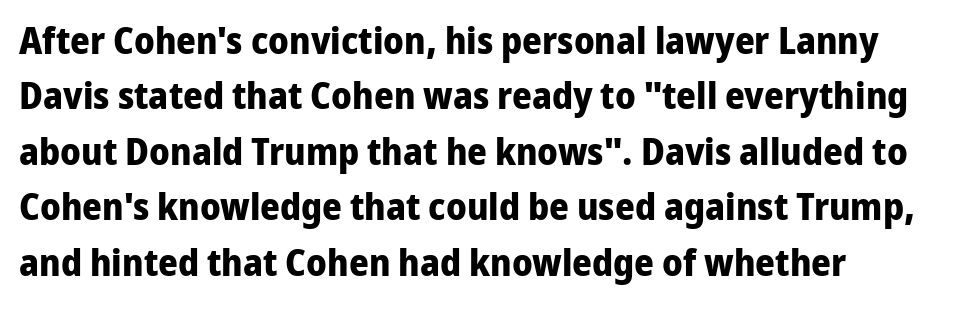
Q: Is the text bold? A: Yes.
Q: Is the text italic (slanted)? A: No, it is upright.
Q: Is the typeface a serif or a sans-serif typeface? A: Sans-serif.
Q: Is the text underlined? A: No.
Q: Is the spacing between letters normal or unusually wide? A: Normal.
Q: Is the spacing between lines tight, normal or loose? A: Normal.
Q: Width (condensed, normal, or wide)? A: Normal.
Q: Stroke contrast? A: Low.
Q: x-height? A: Medium.
Q: Monospaced? A: No.
